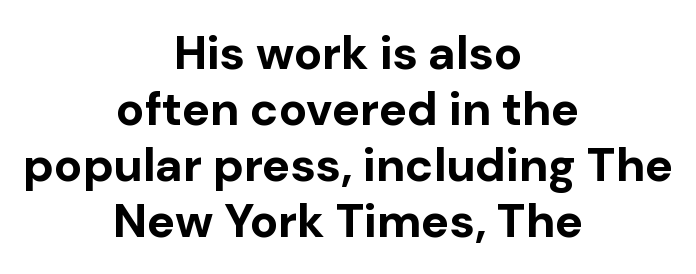
{"serif": "no", "italic": "no", "bold": "yes", "weight": "bold", "width": "normal", "stroke_contrast": "low", "x_height": "medium", "monospaced": "no", "underline": "no", "align": "center", "line_spacing_ratio": 1.19, "letter_spacing": "normal", "letter_spacing_em": 0.0, "glyph_px": 47}
